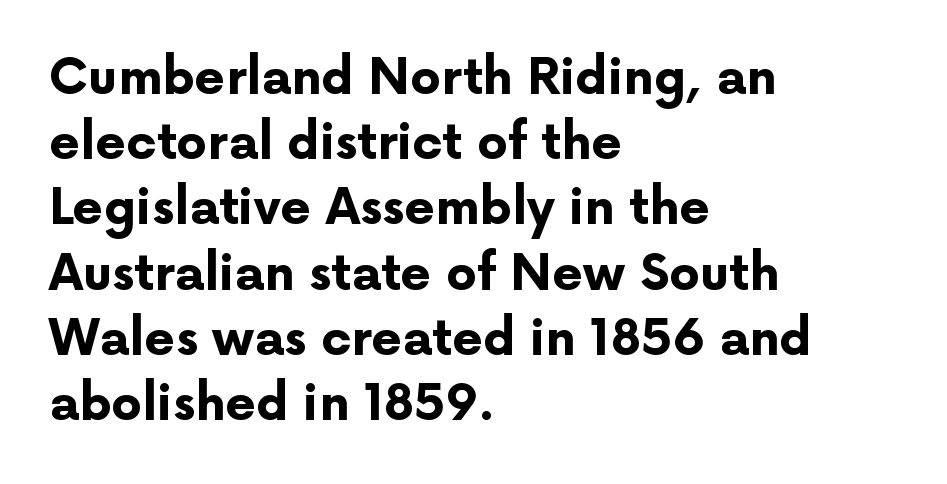
{"serif": "no", "italic": "no", "bold": "yes", "weight": "bold", "width": "normal", "stroke_contrast": "low", "x_height": "medium", "monospaced": "no", "underline": "no", "align": "left", "line_spacing": "normal", "line_spacing_ratio": 1.33, "letter_spacing": "normal", "letter_spacing_em": 0.0, "glyph_px": 49}
